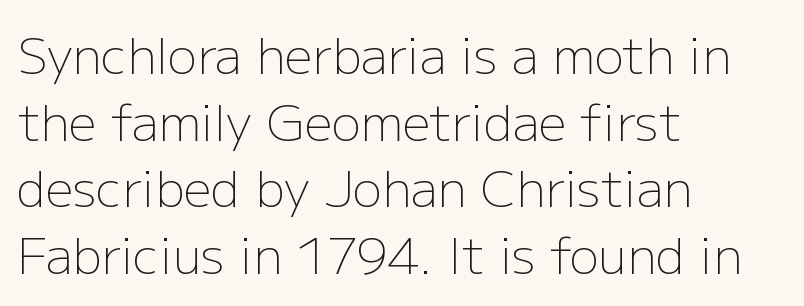
{"serif": "no", "italic": "no", "bold": "no", "weight": "light", "width": "normal", "stroke_contrast": "low", "x_height": "medium", "monospaced": "no", "underline": "no", "align": "left", "line_spacing": "normal", "line_spacing_ratio": 1.36, "letter_spacing": "normal", "letter_spacing_em": 0.0, "glyph_px": 49}
